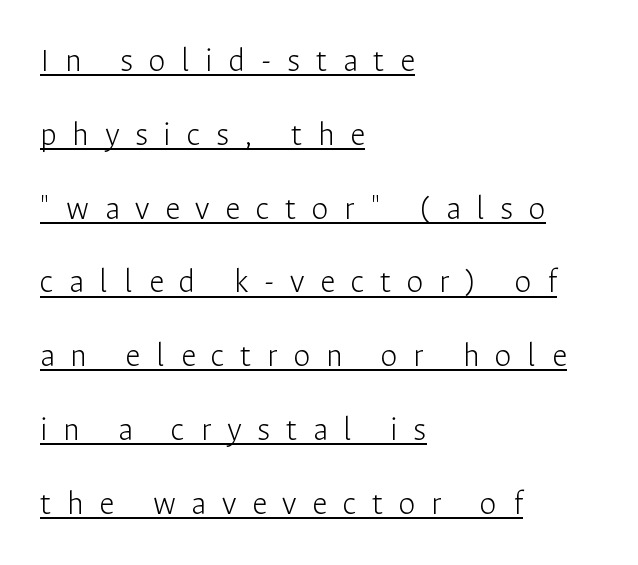
The letters look calm and open, with moderate or lighter stems. Letter spacing: wide. Rows of type keep a wide berth in the vertical direction. The lines are quadded left. A typesetter would call this proportional, since set widths differ per character.
